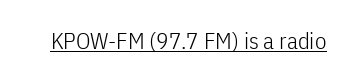
{"italic": "no", "bold": "no", "underline": "yes", "letter_spacing": "normal", "letter_spacing_em": 0.0, "glyph_px": 23}
